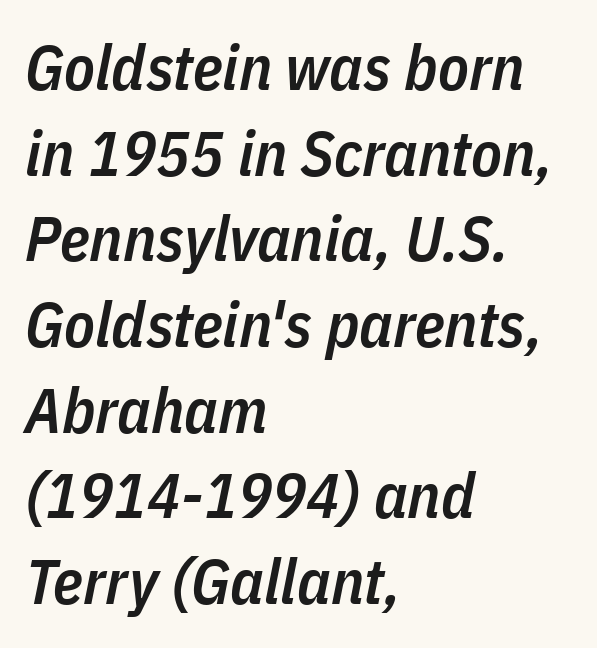
Each letter keeps its own natural width here, so spacing adapts to shape. A fair bit of extra ink — the face is semibold, not bold. Letters rest on an invisible, unmarked baseline. Yep, that's italic — everything's leaning.
